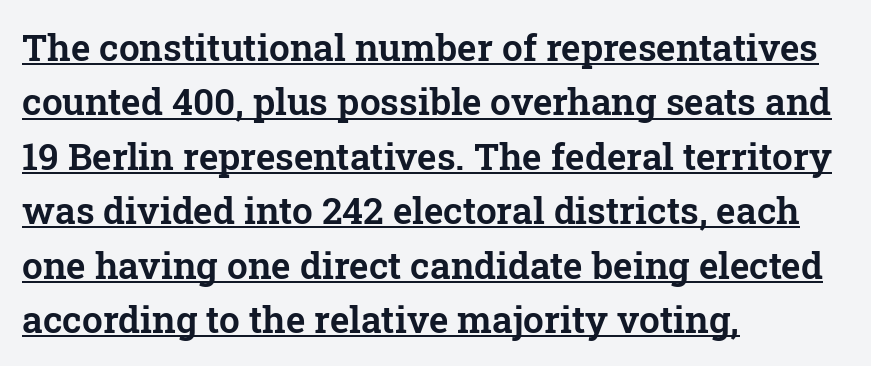
The letters advance in unequal steps, a hallmark of proportional type. The font family rendered here belongs to the serif group. Teacher's note: observe the even left margin — that is flush-left alignment. Every character sits straight up, as roman type does.
